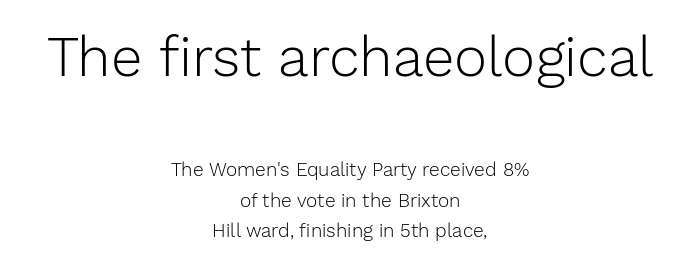
This sample uses an upright cut, with every glyph sitting square on the baseline. Which chunk is bigger? The first one — the top block dwarfs the bottom. Classification — sans serif. This sample uses plain, unmodified letter spacing. Compared with a flush-left layout, this one balances lines on the center instead.
